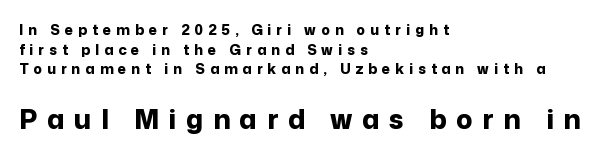
Which of the two is more prominent by size? The second, at the bottom. Weight: bold. Display-style spreading of the glyphs; the letterfit is very open. Horizontally, the lines are justified to the leading edge only. You can tell it's not italic because the verticals are truly vertical. The lines sit at an ordinary, default distance from one another.
